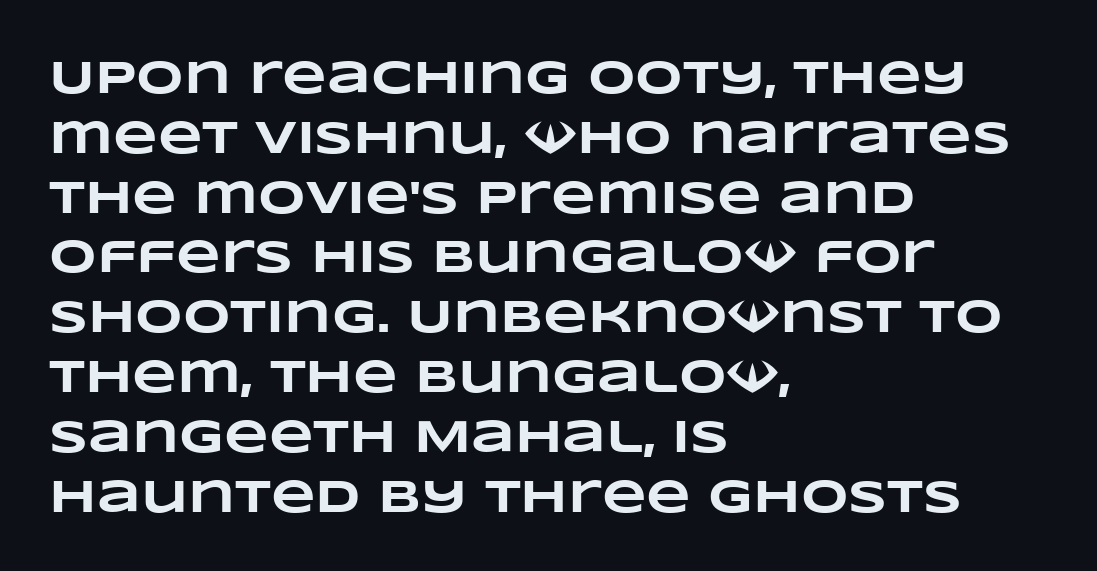
Where is the straight margin? On the left. Anything drawn beneath the words? Only blank space. Short note: letters normally spaced. Do the characters align in a grid? No, the font is proportional. One glance says typical: line gaps are just what's usual. Typesetter's note: full bold, strokes at maximum text heaviness.
